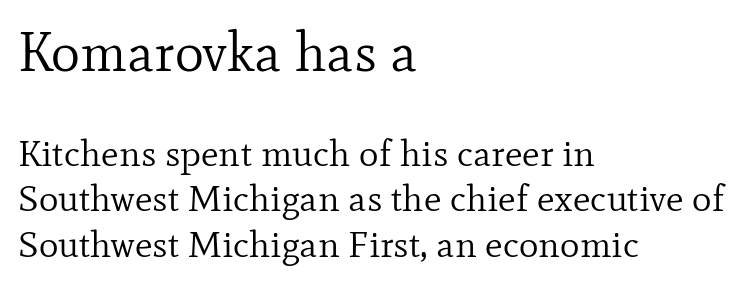
The image shows 55 px regular-weight serif type, upright; set left-aligned, line spacing 1.23x, normal letter spacing, not underlined; the first (top) block is 1.49x larger; low stroke contrast and a small x-height.
